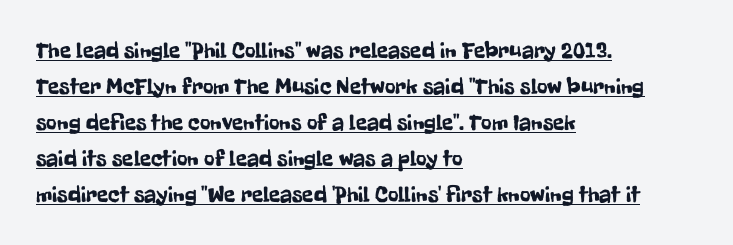
The image shows 23 px text type, upright; set left-aligned, normal line spacing (1.56x), normal letter spacing, underlined.
